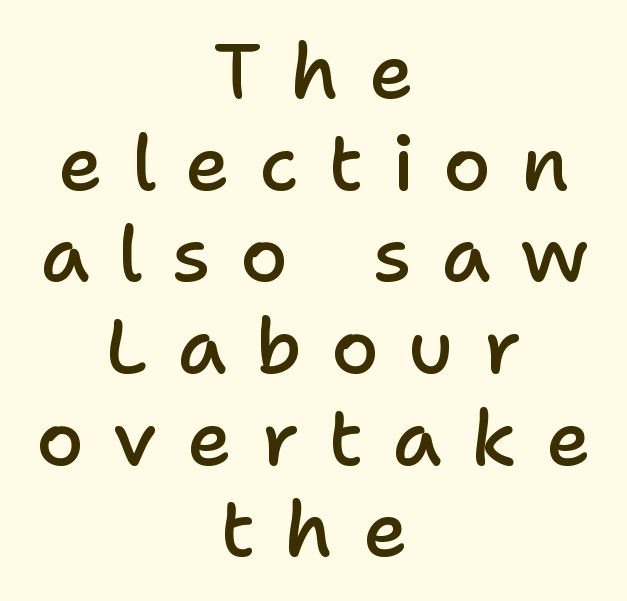
Note: no serifs on the glyphs. In terms of weight, the rendering is demibold, just under bold. Look at the tracking — it's clearly loosened, letters drifting apart. Letters rest on an invisible, unmarked baseline. Each letter keeps its own natural width here, so spacing adapts to shape.
